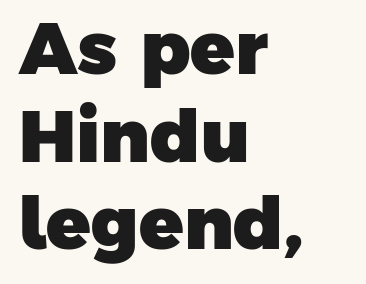
The setting favours the left margin, as ordinary paragraphs usually do. Nothing sits at the stroke ends, so this counts as sans-serif. Does extra space separate the letters? No, they use regular spacing. Underlining? Definitely not there. A dark, heavy texture on the line: the type is bold. Varying glyph widths throughout — classic text-font behaviour.
